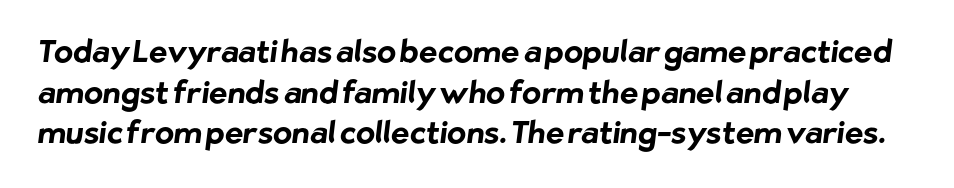
{"serif": "no", "bold": "yes", "weight": "bold", "width": "normal", "stroke_contrast": "low", "x_height": "medium", "monospaced": "no", "underline": "no", "line_spacing": "normal", "line_spacing_ratio": 1.31, "letter_spacing": "normal", "letter_spacing_em": 0.0, "glyph_px": 31}
